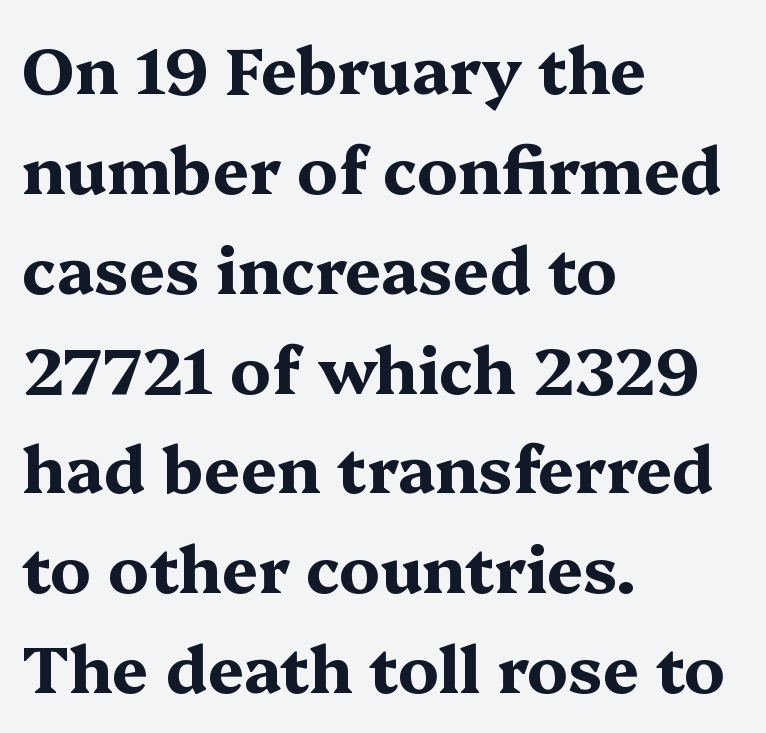
The image shows 64 px bold, wide serif type, upright; set left-aligned, normal line spacing (1.56x), normal letter spacing, not underlined; medium stroke contrast and a medium x-height.
